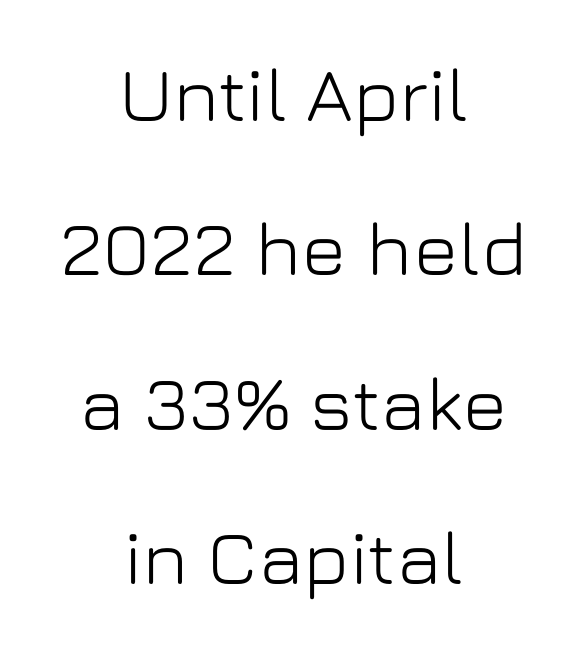
The image shows 76 px sans-serif type, upright; set centered, loose line spacing (2.03x), normal letter spacing, not underlined; low stroke contrast and a medium x-height.
